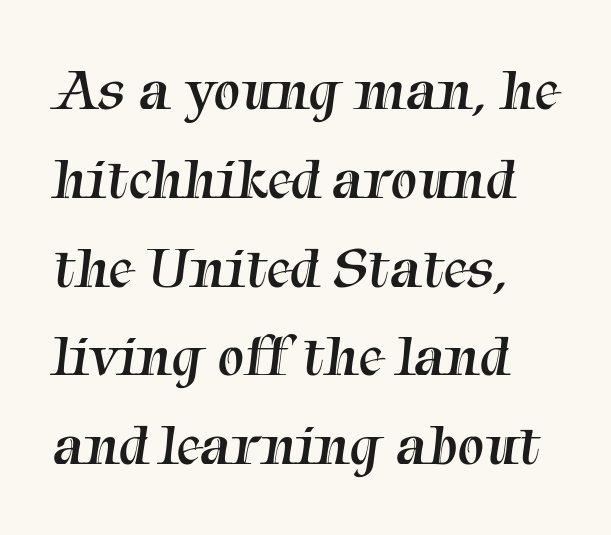
A typesetter would call this leading conventional body-copy spacing. Type without underlining. Looks like regular typesetting: each glyph gets only the width it needs. Words appear dense and cohesive because spacing is normal.
